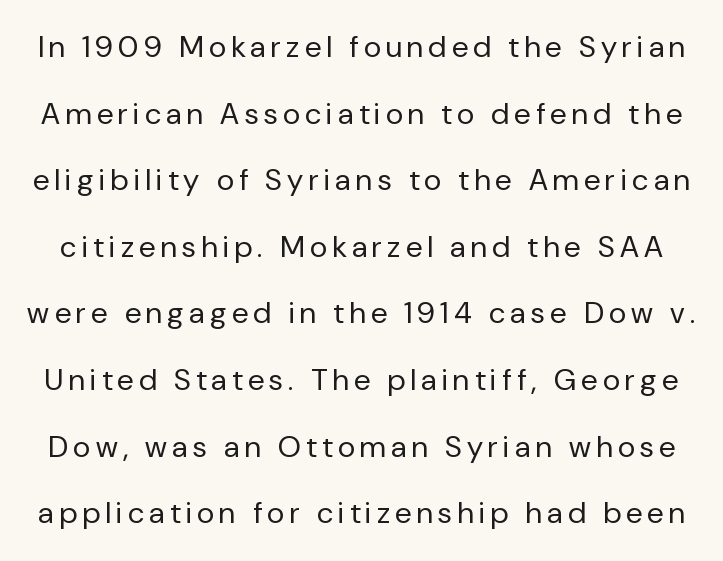
Q: Is the text bold? A: No.
Q: Is the text italic (slanted)? A: No, it is upright.
Q: Is the typeface a serif or a sans-serif typeface? A: Sans-serif.
Q: Is the text underlined? A: No.
Q: Is the spacing between lines tight, normal or loose? A: Loose.
Q: Width (condensed, normal, or wide)? A: Normal.
Q: Stroke contrast? A: Low.
Q: x-height? A: Medium.
Q: Monospaced? A: No.
